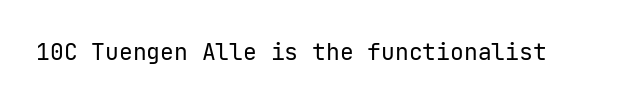
The type is set solid horizontally, with unmodified tracking. Words float on clear page, feet unadorned. A quiet, ordinary-to-light weight characterises the typeface. The type sits square on the baseline with zero lean.
